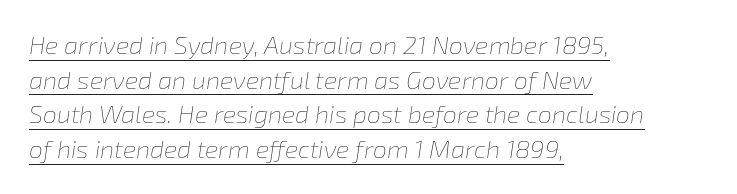
The image shows 25 px text type, italic (leaning right); set left-aligned, normal line spacing (1.39x), normal letter spacing, underlined.
